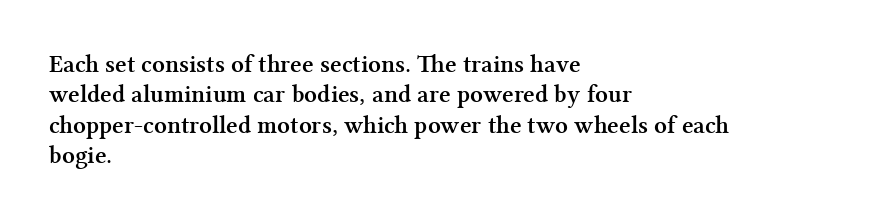
Each line starts at the same left margin while the right side varies. Words appear dense and cohesive because spacing is normal. What weight is shown? A full bold with thick strokes. Nope, not italic — everything's standing straight.
